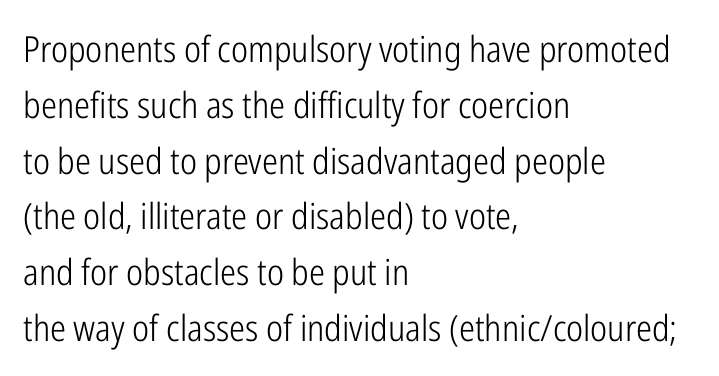
The image shows 36 px light, condensed sans-serif type, upright; set left-aligned, normal line spacing (1.55x), normal letter spacing, not underlined; low stroke contrast and a medium x-height.
